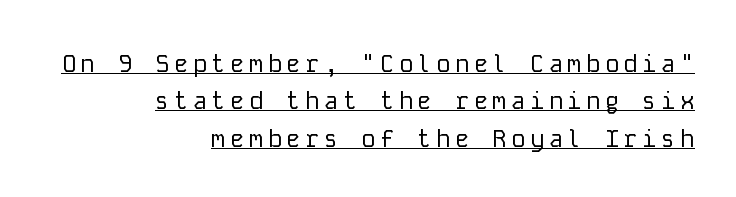
The image shows 24 px text type, upright; set right-aligned, normal line spacing (1.56x), underlined.
